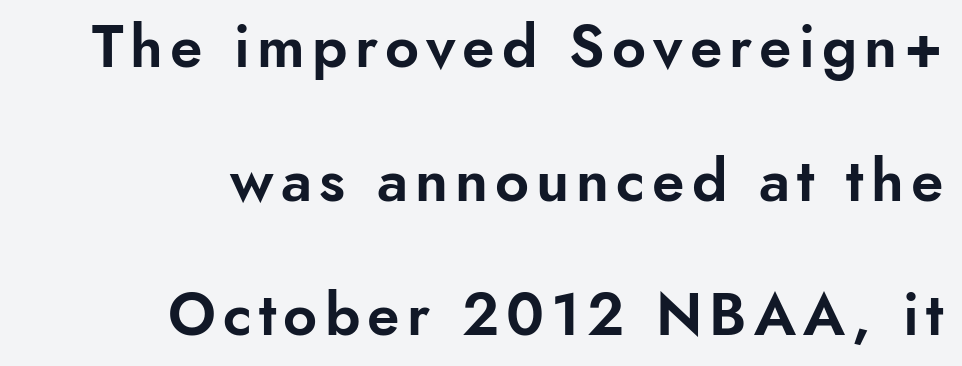
The image shows 59 px sans-serif type, upright; set right-aligned, loose line spacing (2.27x), not underlined; low stroke contrast and a small x-height.
